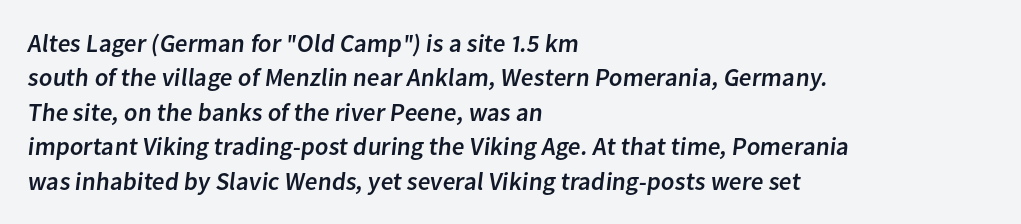
Q: Is the text underlined? A: No.
Q: How is the paragraph aligned? A: Left-aligned.
Q: Is the spacing between letters normal or unusually wide? A: Normal.
Q: Is the spacing between lines tight, normal or loose? A: Normal.
